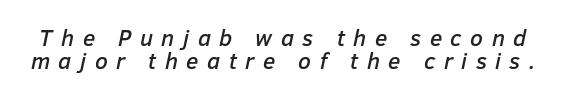
The image shows 23 px text type, italic (leaning right); set tight line spacing (0.98x), unusually wide letter spacing (+0.37 em), not underlined.
